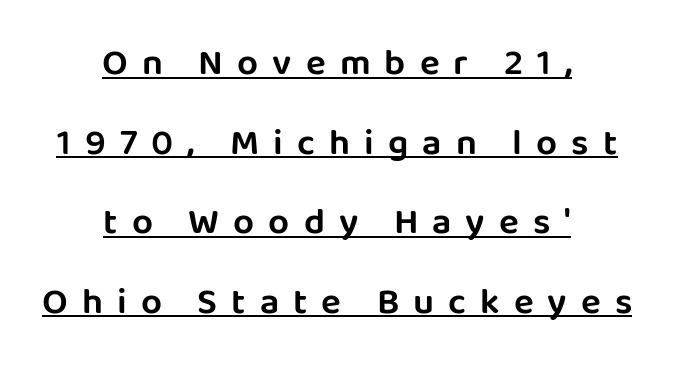
Notice the wide empty band between every row — that's loose leading. Horizontal alignment here is central, giving a formal, balanced look. Compared with typical body copy, the letter spacing here is much looser. Every stem runs plumb, perpendicular to the baseline. These lines are composed in type without serifs.
